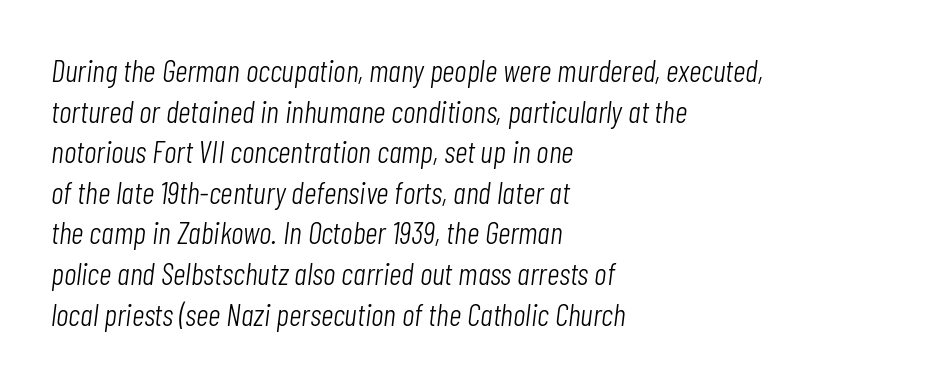
Has an underline been added? It has not. Leading: standard. This is not heavy type; no bold has been used. The typography opts for an oblique posture over an upright one.
